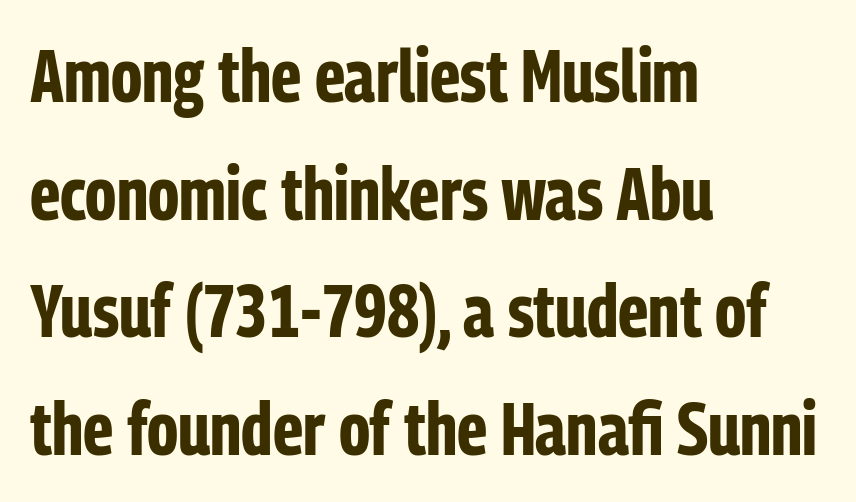
The image shows 74 px bold, condensed sans-serif type, upright; set left-aligned, normal line spacing (1.59x), normal letter spacing, not underlined; low stroke contrast and a medium x-height.
